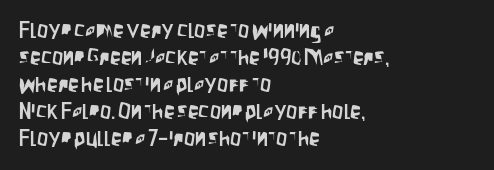
The horizontal fit of the characters is conventional and even. The typesetter chose a ragged-right arrangement here. Upright lettering throughout. The specimen omits any rule beneath the text block's lines.
